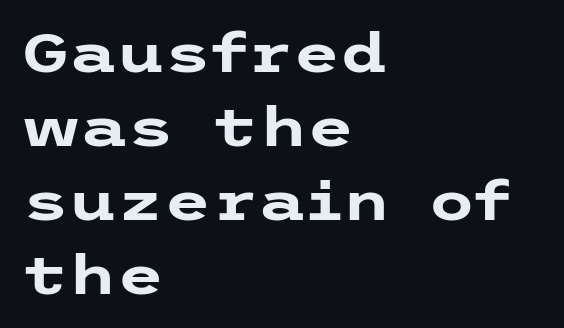
{"serif": "no", "italic": "no", "bold": "yes", "weight": "heavy", "width": "wide", "stroke_contrast": "low", "x_height": "medium", "underline": "no", "align": "left", "line_spacing": "normal", "line_spacing_ratio": 1.37, "letter_spacing": "normal", "letter_spacing_em": 0.0, "glyph_px": 54}
